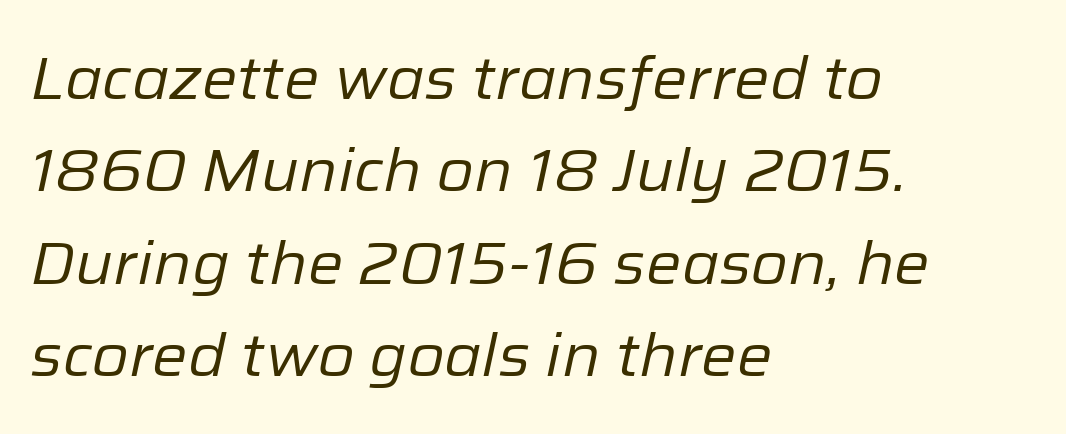
{"italic": "yes", "lean": "right", "slant_degrees": 12, "bold": "no", "weight": "regular", "width": "normal", "stroke_contrast": "low", "x_height": "medium", "monospaced": "no", "underline": "no", "align": "left", "line_spacing": "normal", "line_spacing_ratio": 1.54, "letter_spacing": "normal", "letter_spacing_em": 0.0, "glyph_px": 60}
